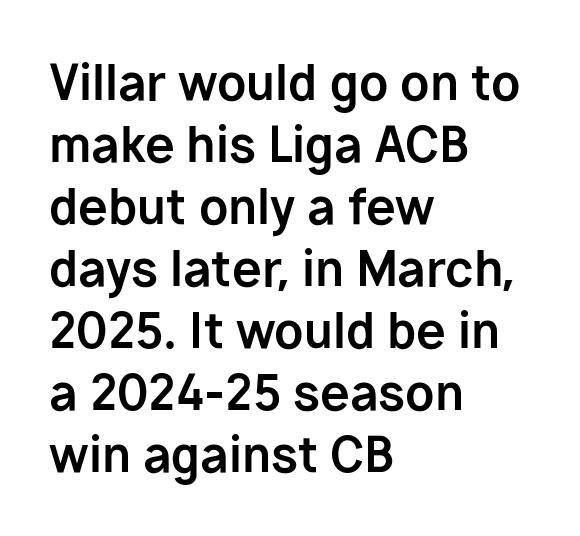
The image shows 48 px bold sans-serif type, upright; set left-aligned, normal line spacing (1.29x), normal letter spacing, not underlined; low stroke contrast and a medium x-height.
